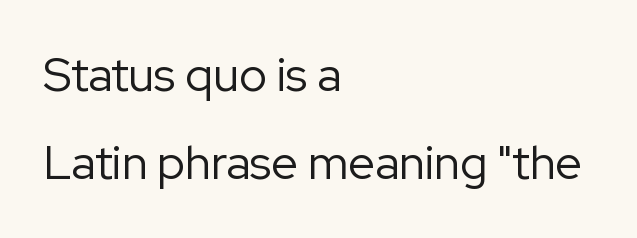
The image shows 47 px regular-weight sans-serif type, upright; set left-aligned, line spacing 1.88x, normal letter spacing, not underlined; low stroke contrast and a medium x-height.
